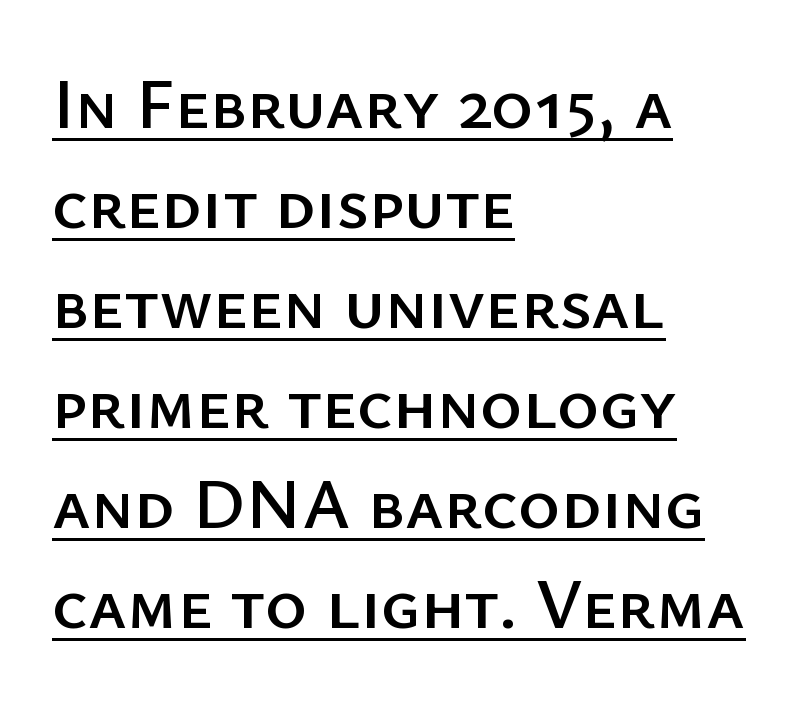
{"serif": "no", "italic": "no", "width": "normal", "stroke_contrast": "low", "x_height": "medium", "monospaced": "no", "underline": "yes", "align": "left", "line_spacing": "normal", "line_spacing_ratio": 1.39, "letter_spacing": "normal", "letter_spacing_em": 0.0, "glyph_px": 72}
